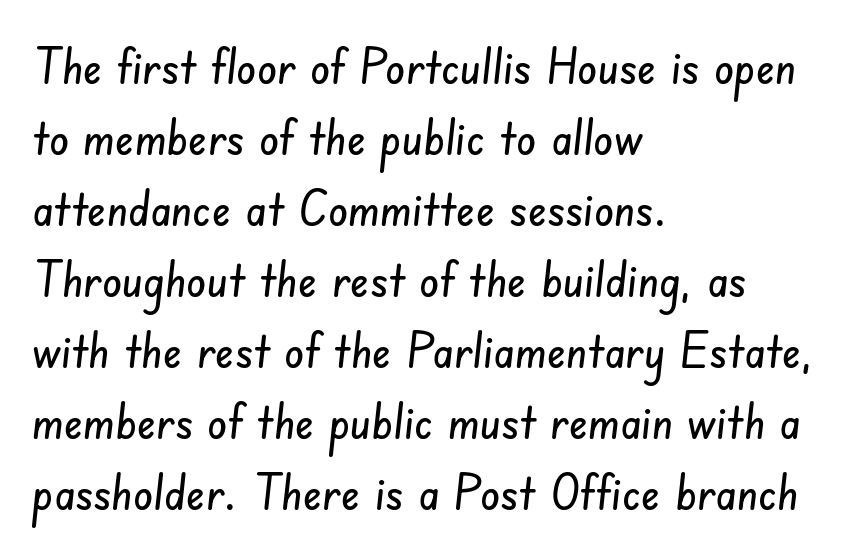
The letters advance in unequal steps, a hallmark of proportional type. What kind of face is this? One without serifs — a sans. This block has exactly the height ordinary leading produces. Each row of text sits above clean, open space. Letter spacing: default.
